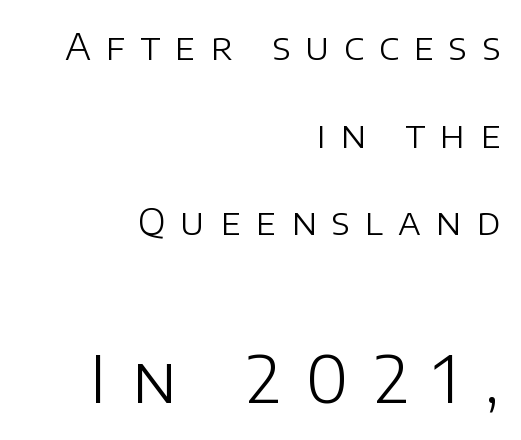
Q: Is the text bold? A: No.
Q: Is the text italic (slanted)? A: No, it is upright.
Q: Is the typeface a serif or a sans-serif typeface? A: Sans-serif.
Q: Is the text underlined? A: No.
Q: How is the paragraph aligned? A: Right-aligned.
Q: Is the spacing between letters normal or unusually wide? A: Unusually wide.
Q: Is the spacing between lines tight, normal or loose? A: Loose.
Q: Which block of text is set in a larger size, the first (top) or the second (bottom)? A: The second (bottom) one.
Q: Width (condensed, normal, or wide)? A: Normal.
Q: Stroke contrast? A: Low.
Q: x-height? A: Large.
Q: Monospaced? A: No.
